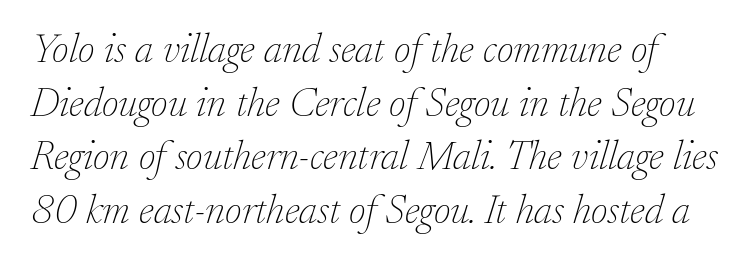
Q: Is the text bold? A: No.
Q: Is the text italic (slanted)? A: Yes, it leans right by about 17 degrees.
Q: Is the typeface a serif or a sans-serif typeface? A: Serif.
Q: Is the text underlined? A: No.
Q: Is the spacing between letters normal or unusually wide? A: Normal.
Q: Is the spacing between lines tight, normal or loose? A: Normal.
Q: Width (condensed, normal, or wide)? A: Normal.
Q: Stroke contrast? A: Low.
Q: x-height? A: Small.
Q: Monospaced? A: No.
